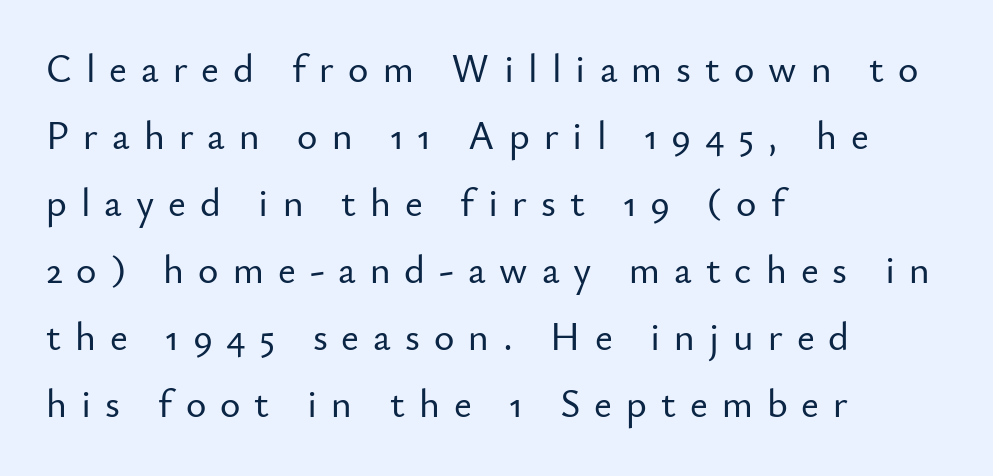
Q: Is the text italic (slanted)? A: No, it is upright.
Q: Is the typeface a serif or a sans-serif typeface? A: Sans-serif.
Q: Is the text underlined? A: No.
Q: How is the paragraph aligned? A: Left-aligned.
Q: Is the spacing between letters normal or unusually wide? A: Unusually wide.
Q: Width (condensed, normal, or wide)? A: Normal.
Q: Stroke contrast? A: Low.
Q: x-height? A: Small.
Q: Monospaced? A: No.
